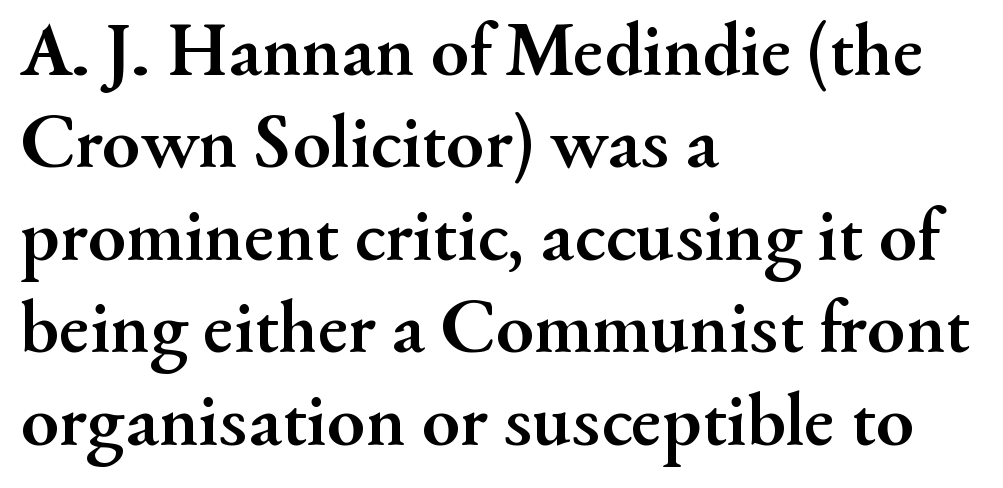
The image shows 77 px semibold serif type, upright; set left-aligned, line spacing 1.2x, normal letter spacing, not underlined; medium stroke contrast and a small x-height.
